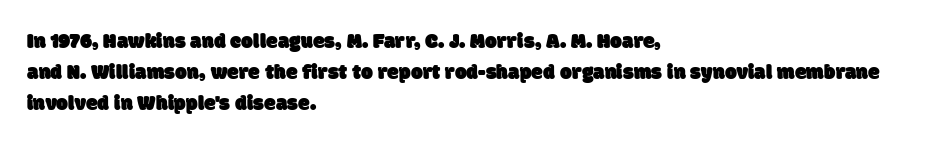
Q: Is the text underlined? A: No.
Q: How is the paragraph aligned? A: Left-aligned.
Q: Is the spacing between letters normal or unusually wide? A: Normal.
Q: Is the spacing between lines tight, normal or loose? A: Normal.
